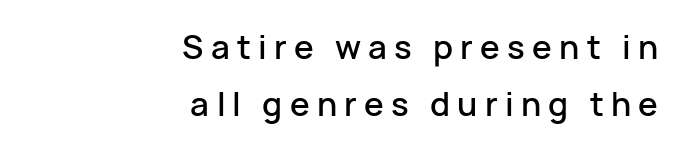
Students, note that the glyphs here are deliberately spaced far apart. Letterform terminals end flat and unadorned throughout the passage. The face used here is proportionally spaced, like ordinary book or web type. Check under the words: just untouched page. Designer's note — italics off, roman on.
